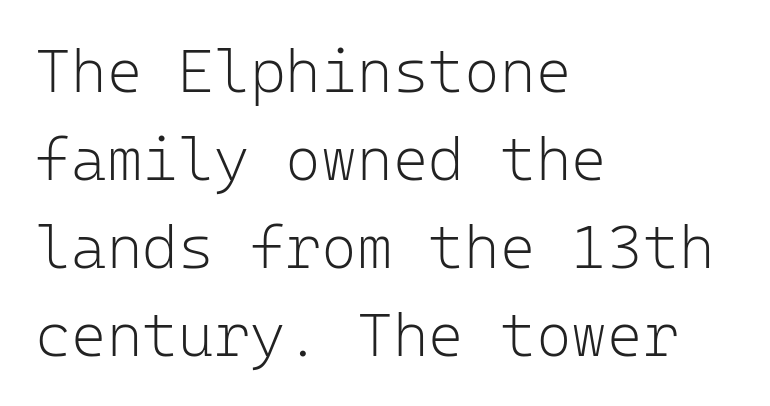
The image shows 61 px light sans-serif type, upright, monospaced; set left-aligned, normal line spacing (1.44x), normal letter spacing, not underlined; low stroke contrast and a medium x-height.
